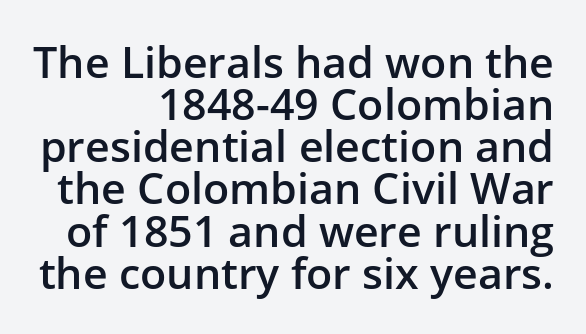
Q: Is the text bold? A: Semi-bold.
Q: Is the text italic (slanted)? A: No, it is upright.
Q: Is the typeface a serif or a sans-serif typeface? A: Sans-serif.
Q: Is the text underlined? A: No.
Q: How is the paragraph aligned? A: Right-aligned.
Q: Is the spacing between letters normal or unusually wide? A: Normal.
Q: Is the spacing between lines tight, normal or loose? A: Tight.
Q: Width (condensed, normal, or wide)? A: Normal.
Q: Stroke contrast? A: Low.
Q: x-height? A: Medium.
Q: Monospaced? A: No.
